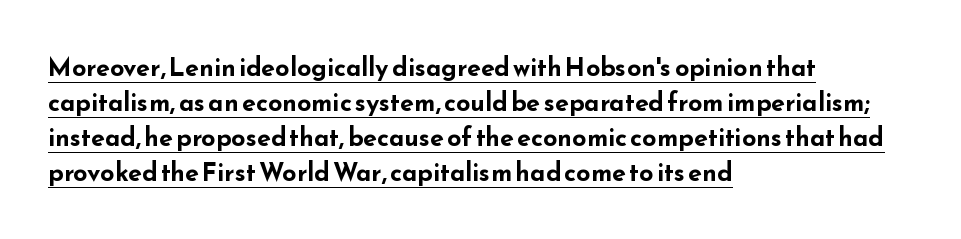
{"italic": "no", "bold": "yes", "underline": "yes", "align": "left", "line_spacing": "normal", "line_spacing_ratio": 1.4, "letter_spacing": "normal", "letter_spacing_em": 0.0, "glyph_px": 25}
